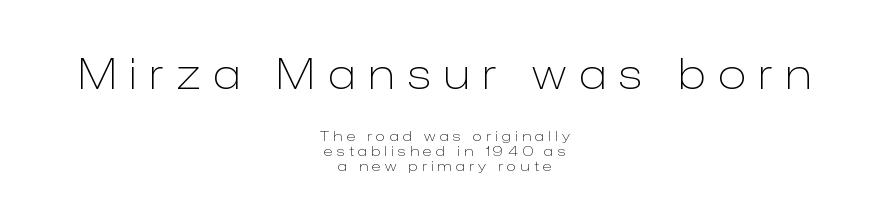
Quick note: interline space is minimal. The rag falls on both sides of this text block equally. Looks like regular typesetting: each glyph gets only the width it needs. Each word looks stretched out because of the extra space between its letters.
